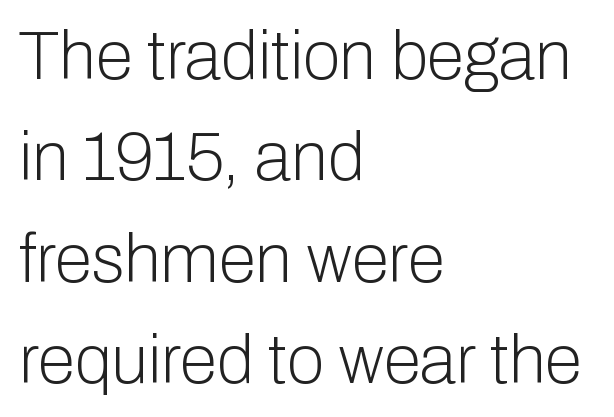
Does the leading feel generous? No, just average. Nope, not italic — everything's standing straight. A typesetter would call this zero additional tracking. The cut favours lightness, reaching ordinary text weight at its darkest.
